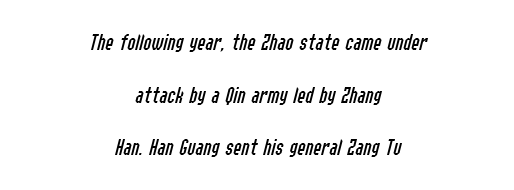
Q: Is the text bold? A: No.
Q: Is the text italic (slanted)? A: Yes, it leans right by about 14 degrees.
Q: Is the text underlined? A: No.
Q: How is the paragraph aligned? A: Centered.
Q: Is the spacing between letters normal or unusually wide? A: Normal.
Q: Is the spacing between lines tight, normal or loose? A: Loose.
